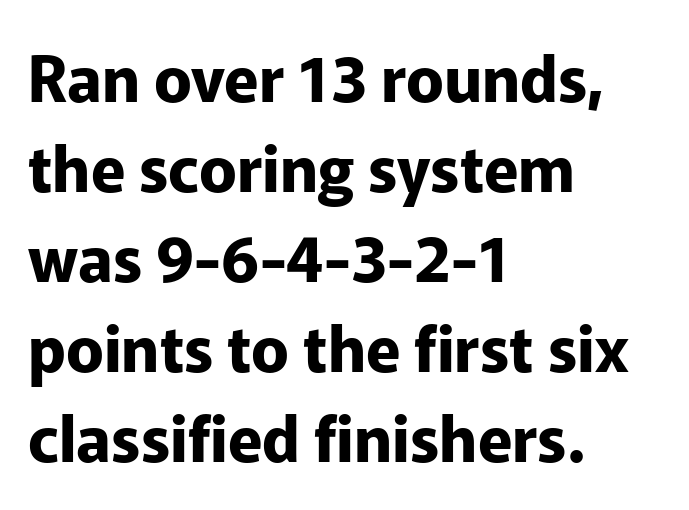
The image shows 63 px bold sans-serif type, upright; set left-aligned, normal line spacing (1.43x), normal letter spacing, not underlined; low stroke contrast and a medium x-height.
